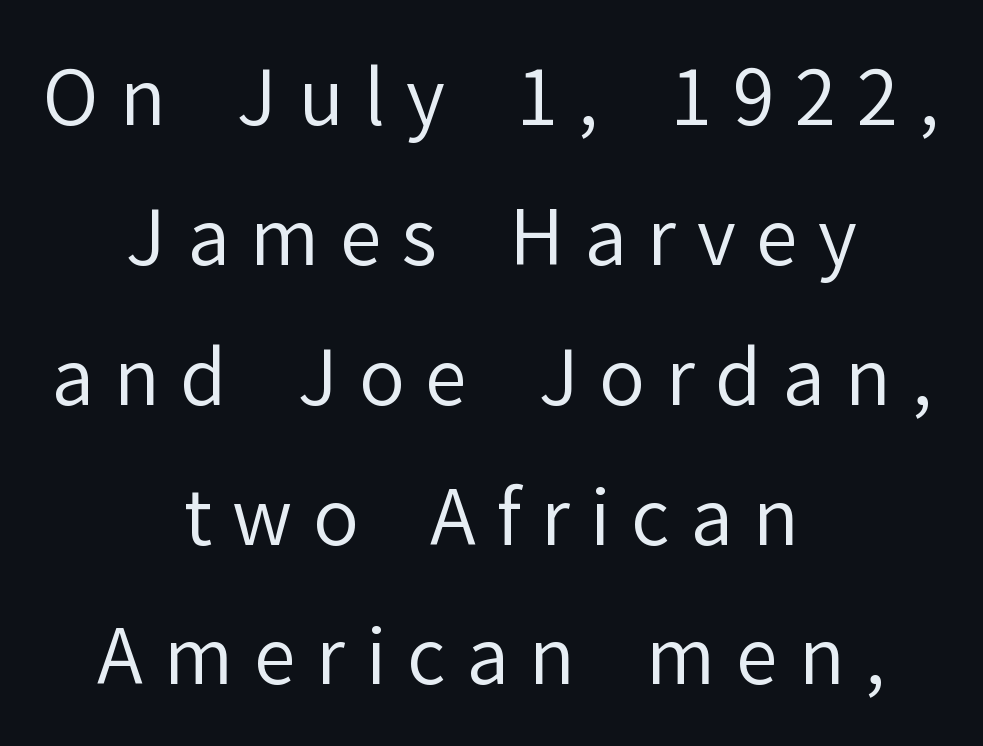
The image shows 76 px regular-weight sans-serif type, upright; set centered, line spacing 1.84x, unusually wide letter spacing (+0.27 em), not underlined; low stroke contrast and a medium x-height.
